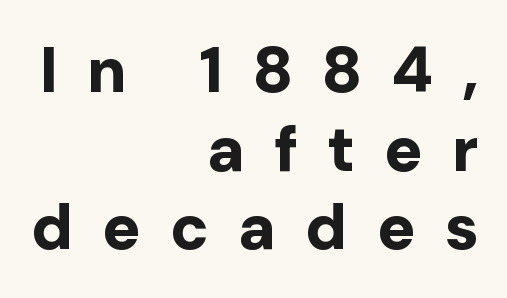
Q: Is the text bold? A: Yes.
Q: Is the text italic (slanted)? A: No, it is upright.
Q: Is the typeface a serif or a sans-serif typeface? A: Sans-serif.
Q: Is the text underlined? A: No.
Q: How is the paragraph aligned? A: Right-aligned.
Q: Is the spacing between letters normal or unusually wide? A: Unusually wide.
Q: Width (condensed, normal, or wide)? A: Normal.
Q: Stroke contrast? A: Low.
Q: x-height? A: Medium.
Q: Monospaced? A: No.
